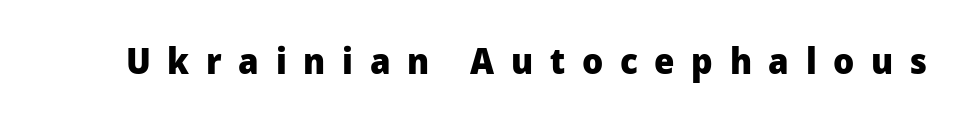
I'd describe the lettering as bold — thick and assertive. Posture: upright roman. Honestly, there is no underline to notice here at all. Looks like regular typesetting: each glyph gets only the width it needs. Look at the tracking — it's clearly loosened, letters drifting apart.
